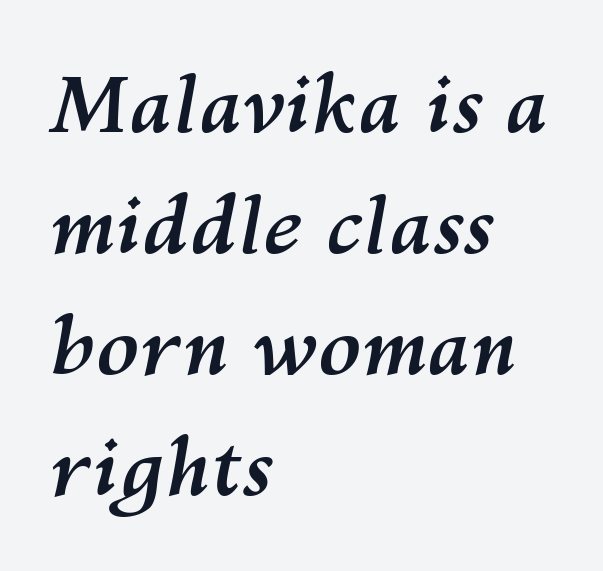
The image shows 79 px semibold type, italic (leaning right); set left-aligned, normal line spacing (1.53x), normal letter spacing, not underlined; medium stroke contrast and a medium x-height.
